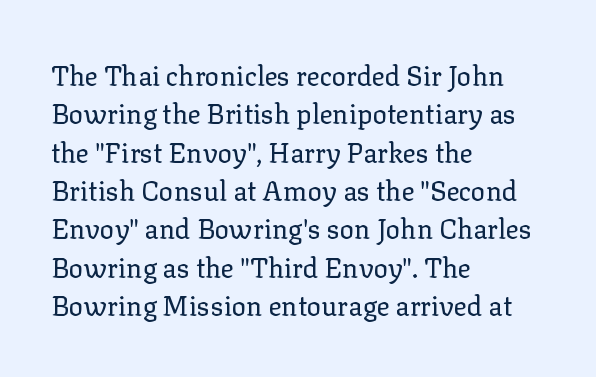
The image shows 27 px text type, upright; set left-aligned, normal line spacing (1.42x), normal letter spacing, not underlined.
